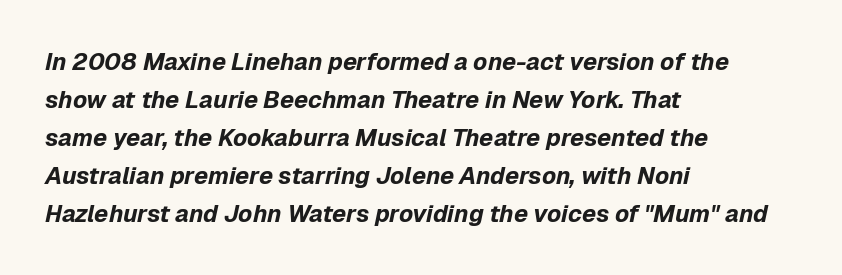
{"italic": "yes", "lean": "right", "slant_degrees": 12, "bold": "yes", "underline": "no", "align": "left", "line_spacing": "normal", "line_spacing_ratio": 1.58, "letter_spacing": "normal", "letter_spacing_em": 0.0, "glyph_px": 24}
